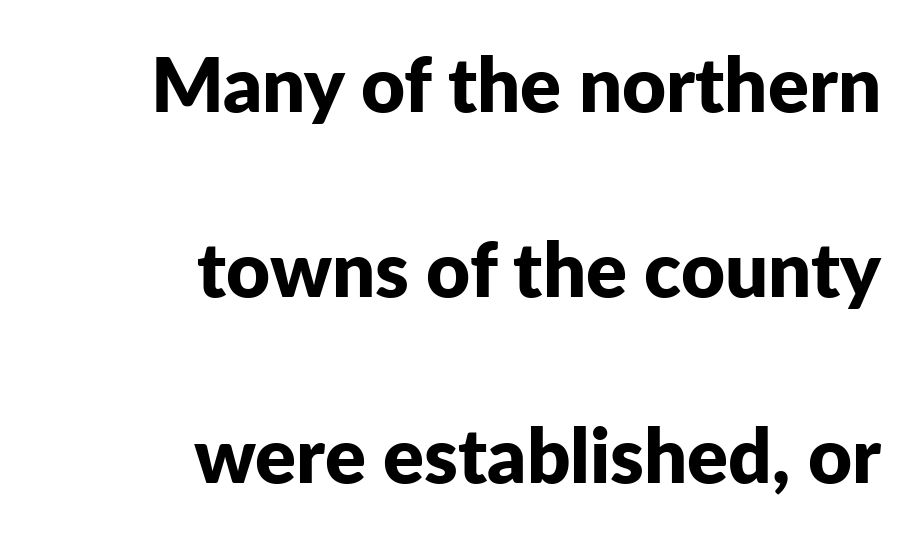
Honestly, the rows look like they've been pulled way apart. Do the letters lean? They stand straight. Varying glyph widths throughout — classic text-font behaviour. Heavy, bold letterforms. Layout note: lines flush right. The letters sit at their default tracking, neither squeezed nor spread.
